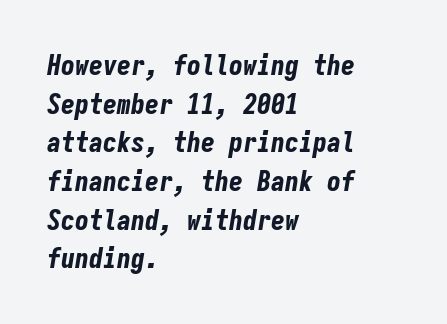
Letter spacing: default. Students, this is bold: see how much ink each stroke carries. The face used here is monospaced, like something from a code editor. The compositor pushed each line to the left boundary. Successive baselines arrive at the customary interval. This rendering features lettering with no underline.
